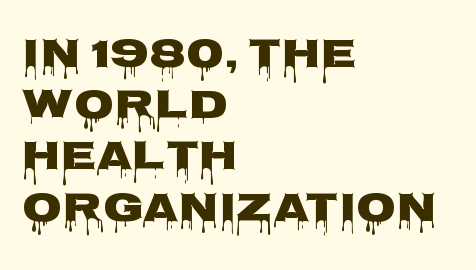
The image shows 41 px wide sans-serif type, upright; set left-aligned, normal line spacing (1.25x), normal letter spacing, not underlined; low stroke contrast and a large x-height.
